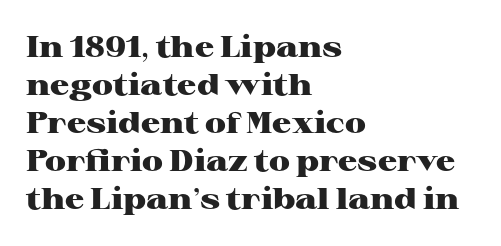
Baseline-to-baseline distance is the conventional proportion of letter height. Is this a fixed-width face? No — the glyphs have proportional, varying widths. The area under the type is left untouched. Is the block centered? No — it sits flush against the left margin.
